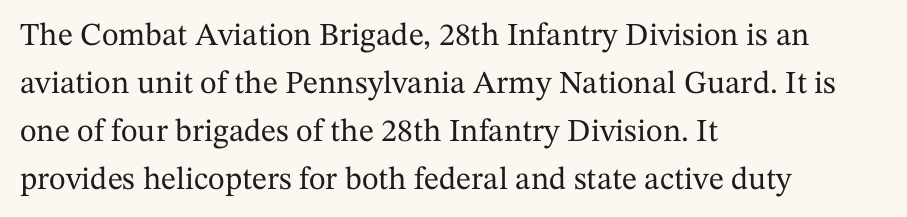
{"serif": "yes", "italic": "no", "width": "normal", "stroke_contrast": "medium", "x_height": "medium", "monospaced": "no", "underline": "no", "align": "left", "line_spacing": "normal", "line_spacing_ratio": 1.5, "letter_spacing": "normal", "letter_spacing_em": 0.0, "glyph_px": 32}
